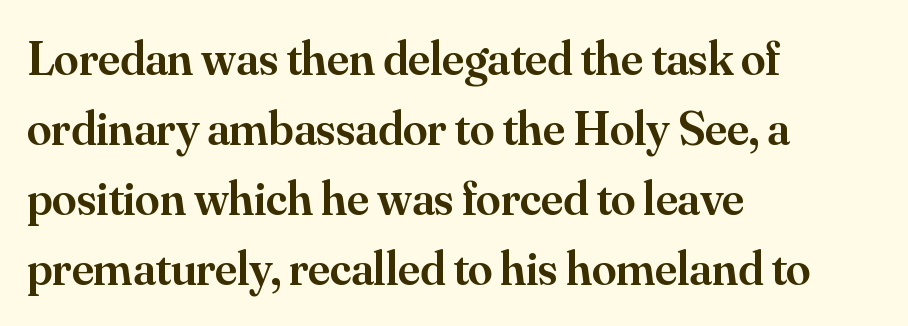
Every letter is mildly thick-stroked: semibold rather than bold. Think of a printed novel: that variable character pitch is what you see here. You can tell it's not italic because the verticals are truly vertical. Horizontal bands of white between lines are of average thickness. The gap between lines stays unmarked. What kind of face is this? One with serifs.
